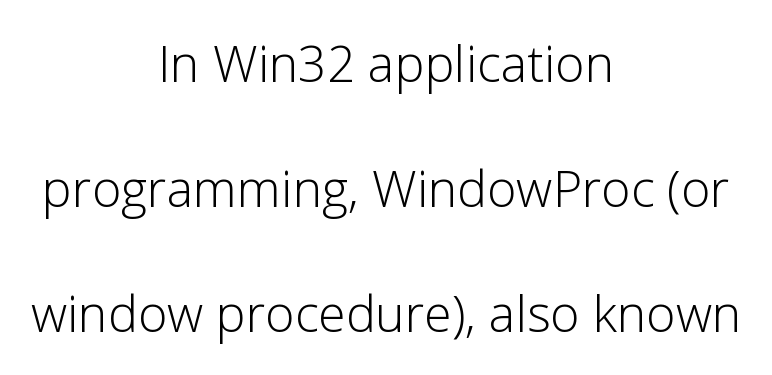
The image shows 50 px light sans-serif type, upright; set centered, loose line spacing (2.5x), normal letter spacing, not underlined; low stroke contrast and a medium x-height.
